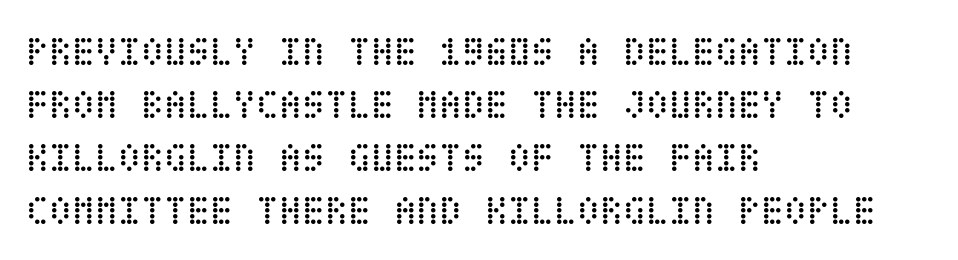
Q: Is the text bold? A: No.
Q: Is the text italic (slanted)? A: No, it is upright.
Q: Is the text underlined? A: No.
Q: How is the paragraph aligned? A: Left-aligned.
Q: Is the spacing between letters normal or unusually wide? A: Normal.
Q: Is the spacing between lines tight, normal or loose? A: Normal.
Q: Width (condensed, normal, or wide)? A: Condensed.
Q: Stroke contrast? A: Low.
Q: x-height? A: Large.
